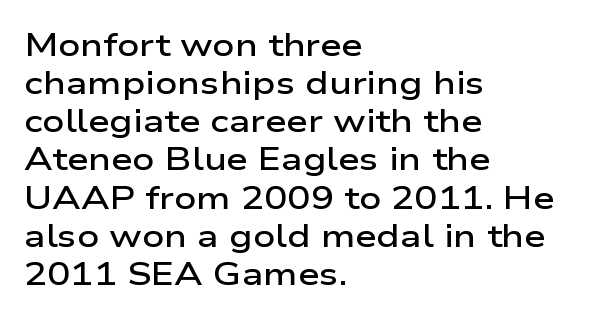
The image shows 31 px semibold, wide sans-serif type, upright; set left-aligned, line spacing 1.23x, normal letter spacing, not underlined; low stroke contrast and a medium x-height.
